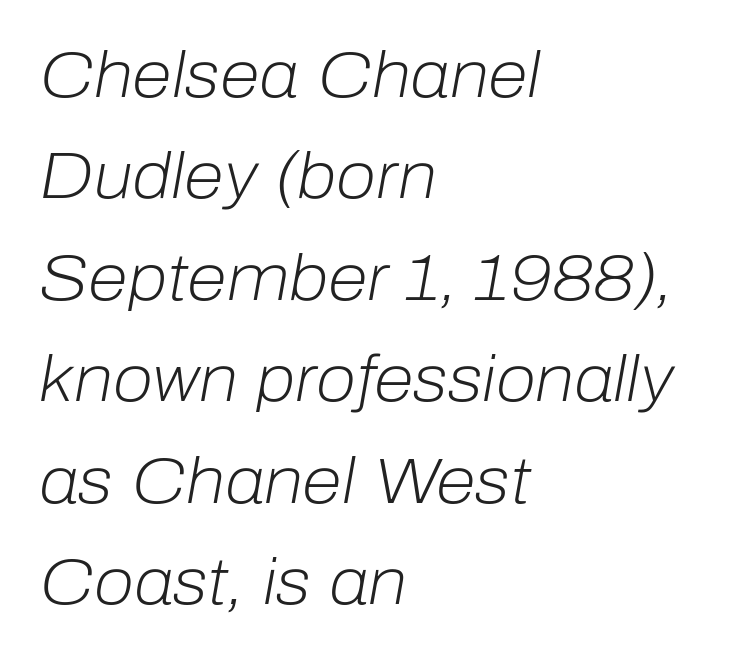
{"italic": "yes", "lean": "right", "slant_degrees": 10, "bold": "no", "weight": "light", "width": "normal", "stroke_contrast": "low", "x_height": "medium", "monospaced": "no", "underline": "no", "align": "left", "line_spacing": "normal", "line_spacing_ratio": 1.56, "letter_spacing": "normal", "letter_spacing_em": 0.0, "glyph_px": 65}
